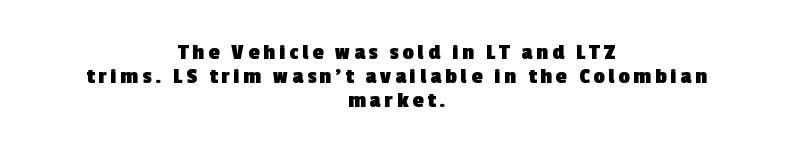
Q: Is the text bold? A: Yes.
Q: Is the text underlined? A: No.
Q: How is the paragraph aligned? A: Centered.
Q: Is the spacing between lines tight, normal or loose? A: Tight.
